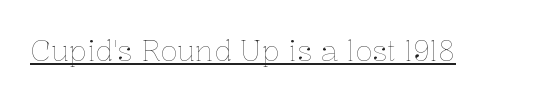
The image shows 29 px thin type, upright; set normal letter spacing, underlined; low stroke contrast and a medium x-height.
